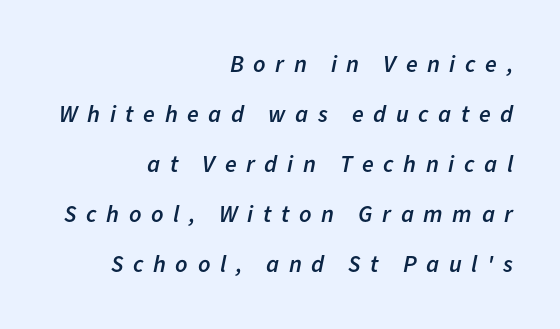
Italic? Definitely — the glyphs are oblique. Rows of type keep a wide berth in the vertical direction. Clear beneath every line of the passage. Right-aligned paragraph, ragged on the left.
